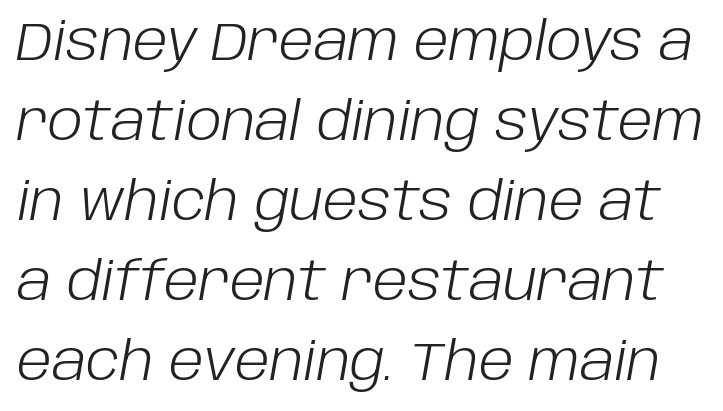
The image shows 53 px light type, italic (leaning right); set normal line spacing (1.51x), normal letter spacing, not underlined; low stroke contrast and a large x-height.
